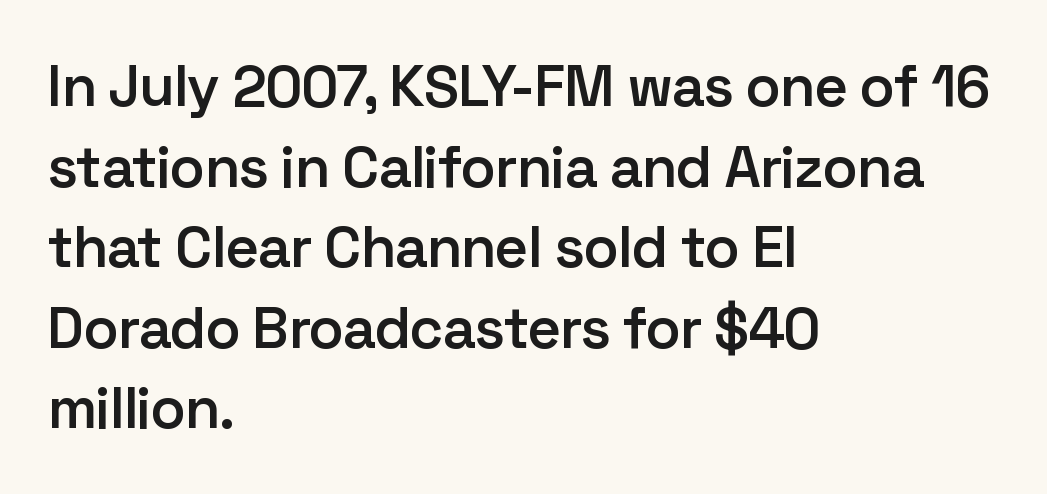
{"serif": "no", "italic": "no", "bold": "semi", "weight": "semibold", "width": "normal", "stroke_contrast": "low", "x_height": "medium", "monospaced": "no", "underline": "no", "align": "left", "line_spacing": "normal", "line_spacing_ratio": 1.39, "letter_spacing": "normal", "letter_spacing_em": 0.0, "glyph_px": 58}
